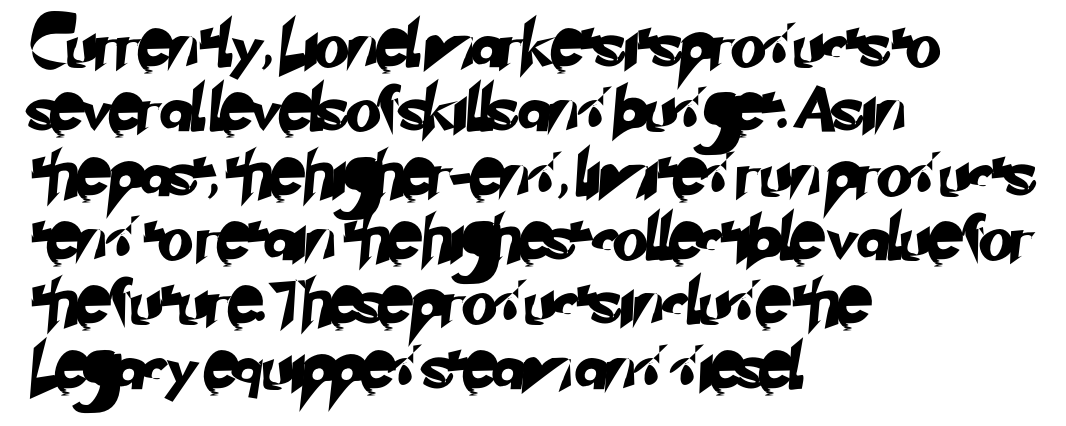
Q: Is the typeface a serif or a sans-serif typeface? A: Sans-serif.
Q: Is the text underlined? A: No.
Q: How is the paragraph aligned? A: Left-aligned.
Q: Is the spacing between letters normal or unusually wide? A: Normal.
Q: Is the spacing between lines tight, normal or loose? A: Normal.
Q: Width (condensed, normal, or wide)? A: Normal.
Q: Stroke contrast? A: Low.
Q: x-height? A: Small.
Q: Monospaced? A: No.
